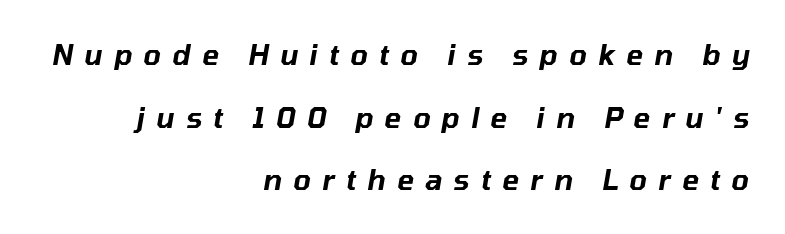
Q: Is the text italic (slanted)? A: Yes, it leans right by about 10 degrees.
Q: Is the text underlined? A: No.
Q: How is the paragraph aligned? A: Right-aligned.
Q: Is the spacing between letters normal or unusually wide? A: Unusually wide.
Q: Is the spacing between lines tight, normal or loose? A: Loose.
Q: Width (condensed, normal, or wide)? A: Normal.
Q: Stroke contrast? A: Low.
Q: x-height? A: Medium.
Q: Monospaced? A: No.
